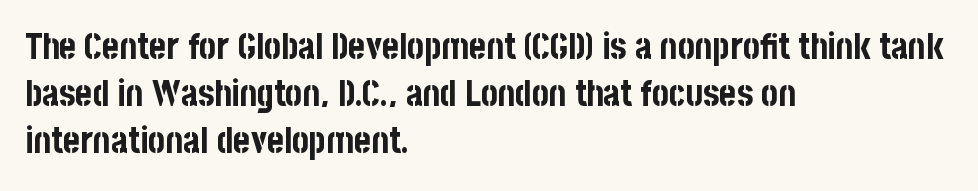
The paragraph shown leans on its left margin. The rendering keeps characters at their native spacing. The typesetting leans heavy: a genuine bold. Check the space under the baseline: it is left empty. The rendering shows plain stroke endings on the letterforms — a sans-serif design. Leading matches the norm, producing a regular column.
